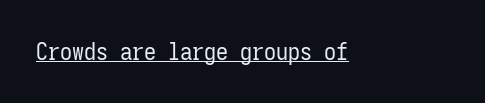
Underlined type. When letters stand straight like this, we call the style roman or upright. The line texture is even and compact thanks to regular tracking. The strokes carry an ordinary text weight at most.
